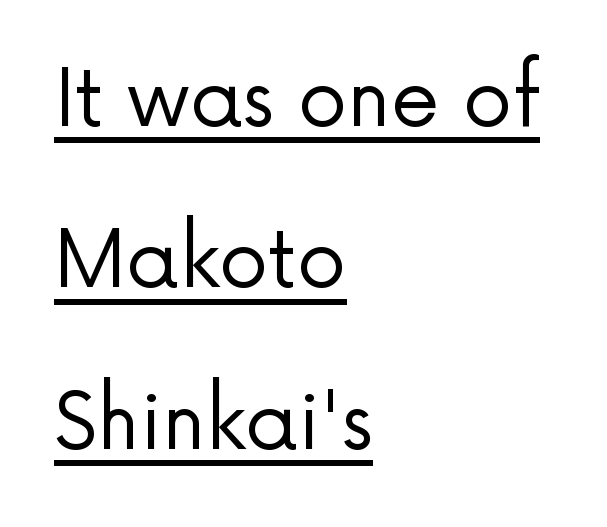
The image shows 78 px regular-weight sans-serif type, upright; set left-aligned, loose line spacing (2.07x), normal letter spacing, underlined; low stroke contrast and a medium x-height.
